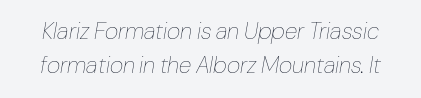
{"italic": "yes", "lean": "right", "slant_degrees": 10, "bold": "no", "underline": "no", "line_spacing": "normal", "line_spacing_ratio": 1.49, "letter_spacing": "normal", "letter_spacing_em": 0.0, "glyph_px": 23}
